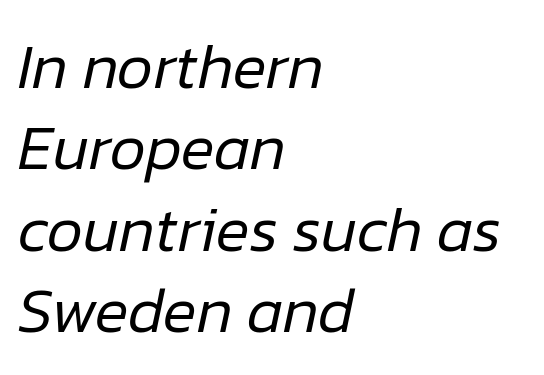
Q: Is the text bold? A: No.
Q: Is the text italic (slanted)? A: Yes, it leans right by about 12 degrees.
Q: Is the text underlined? A: No.
Q: How is the paragraph aligned? A: Left-aligned.
Q: Is the spacing between letters normal or unusually wide? A: Normal.
Q: Is the spacing between lines tight, normal or loose? A: Normal.
Q: Width (condensed, normal, or wide)? A: Normal.
Q: Stroke contrast? A: Low.
Q: x-height? A: Medium.
Q: Monospaced? A: No.
